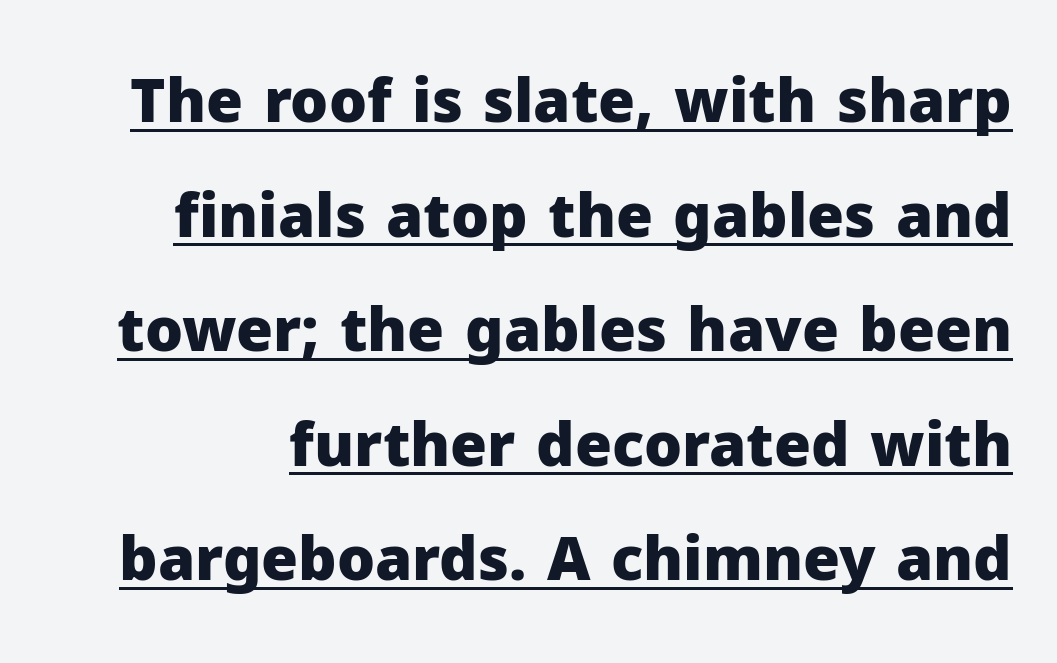
No extra tracking has been applied to these lines. Look at the stroke-to-counter ratio: heavy, a bold. The designer went with a sans here, leaving each stem footless. Glance below the letters and you will spot a drawn line.
